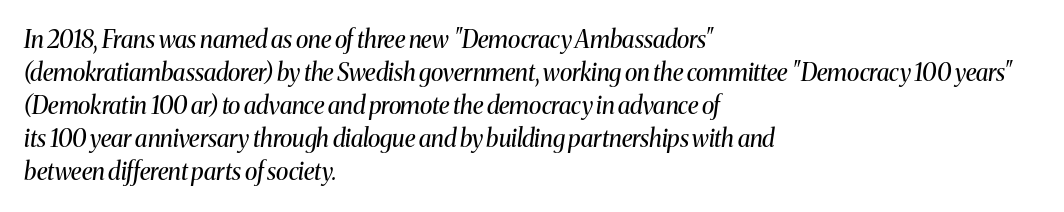
The image shows 24 px text type, italic (leaning right); set left-aligned, normal line spacing (1.38x), normal letter spacing, not underlined.
